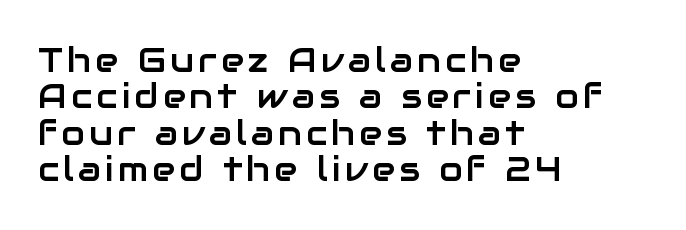
Q: Is the text italic (slanted)? A: No, it is upright.
Q: Is the typeface a serif or a sans-serif typeface? A: Sans-serif.
Q: Is the text underlined? A: No.
Q: How is the paragraph aligned? A: Left-aligned.
Q: Is the spacing between lines tight, normal or loose? A: Tight.
Q: Width (condensed, normal, or wide)? A: Normal.
Q: Stroke contrast? A: Low.
Q: x-height? A: Medium.
Q: Monospaced? A: No.
